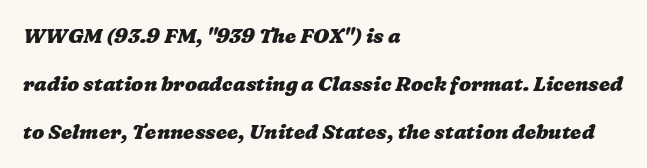
The image shows 20 px bold type; set left-aligned, loose line spacing (2.39x), normal letter spacing, not underlined.
